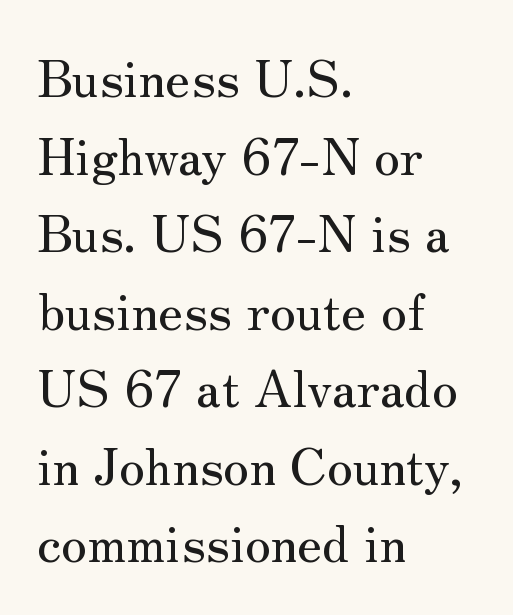
The image shows 51 px serif type, upright; set left-aligned, normal line spacing (1.52x), normal letter spacing, not underlined; medium stroke contrast and a small x-height.
